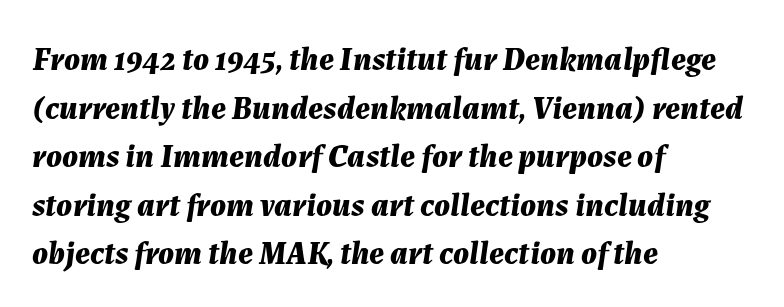
Evenly set lines give the paragraph a standard silhouette. Does the weight exceed regular? Yes, all the way to bold. Spacing verdict: proportional, widths tailored to each character. In terms of letterspacing, this is plain default setting. These lines are set flush left with a ragged right edge.
